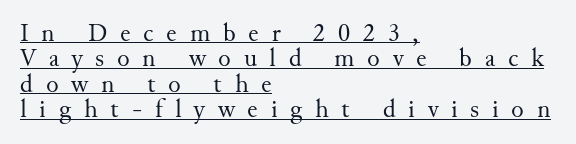
The image shows 26 px text type, upright; set left-aligned, tight line spacing (0.98x), unusually wide letter spacing (+0.49 em), underlined.
